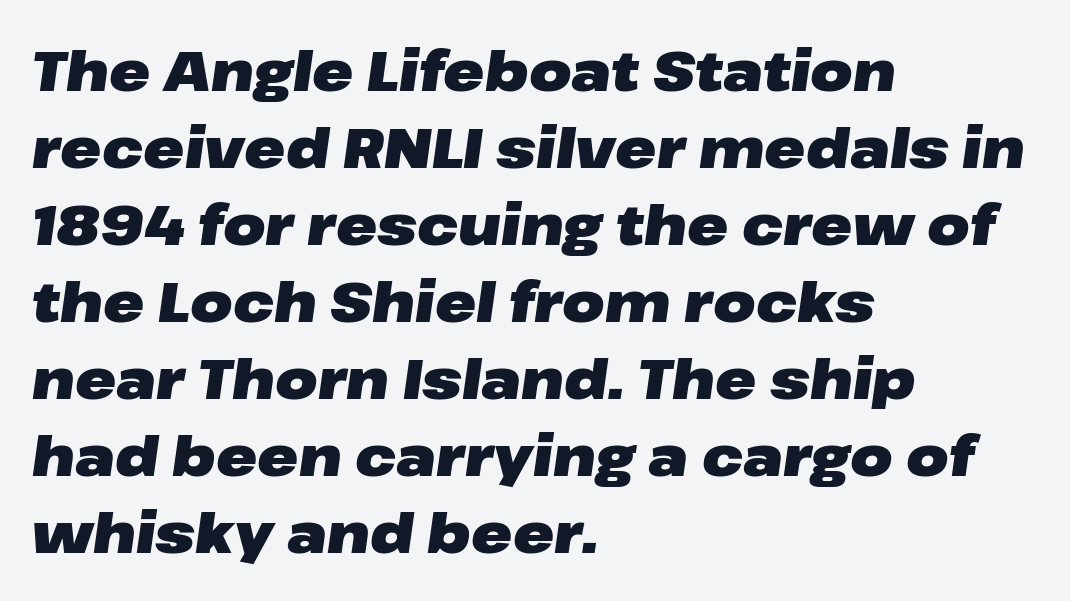
Honestly, there is no underline to notice here at all. Observe the ordinary spacing: letters are neighbours, not strangers. The face used here has a pronounced slope to its letters. The passage shown is typed in a proportional face where columns would drift. Casual observation: everything's shoved over to the left. The typesetting leans heavy: a genuine bold.
